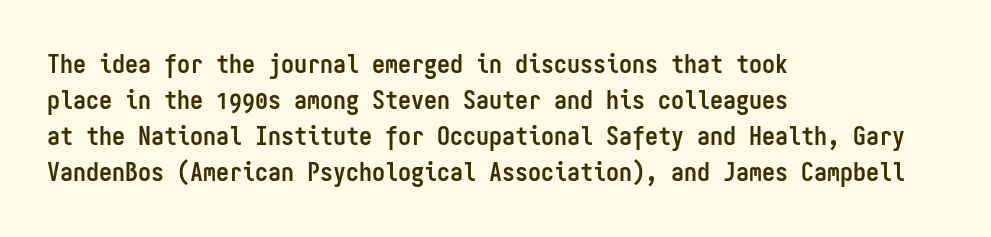
Q: Is the text bold? A: Yes.
Q: Is the text italic (slanted)? A: No, it is upright.
Q: Is the text underlined? A: No.
Q: How is the paragraph aligned? A: Left-aligned.
Q: Is the spacing between letters normal or unusually wide? A: Normal.
Q: Is the spacing between lines tight, normal or loose? A: Normal.
